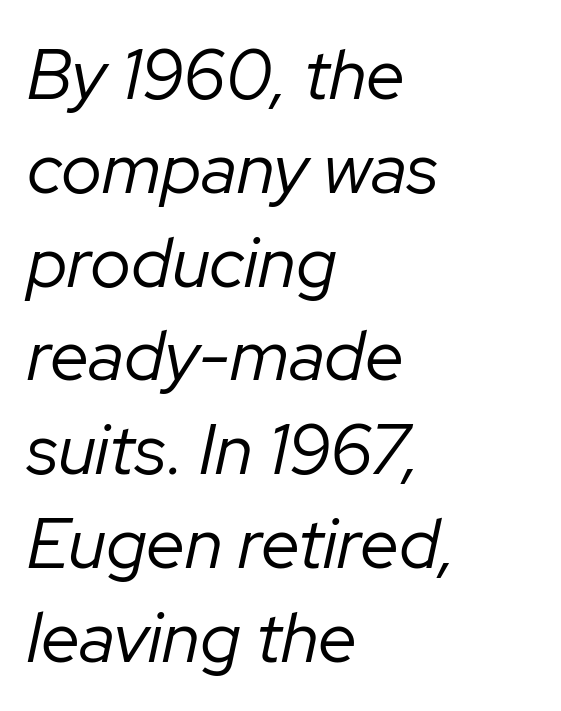
Q: Is the text bold? A: No.
Q: Is the text italic (slanted)? A: Yes, it leans right by about 12 degrees.
Q: Is the text underlined? A: No.
Q: How is the paragraph aligned? A: Left-aligned.
Q: Is the spacing between letters normal or unusually wide? A: Normal.
Q: Is the spacing between lines tight, normal or loose? A: Normal.
Q: Width (condensed, normal, or wide)? A: Normal.
Q: Stroke contrast? A: Low.
Q: x-height? A: Medium.
Q: Monospaced? A: No.
